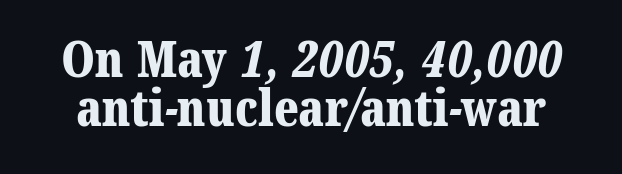
{"serif": "yes", "bold": "yes", "weight": "bold", "width": "normal", "stroke_contrast": "medium", "x_height": "medium", "monospaced": "no", "underline": "no", "line_spacing": "tight", "line_spacing_ratio": 0.98, "letter_spacing": "normal", "letter_spacing_em": 0.0, "glyph_px": 50}
